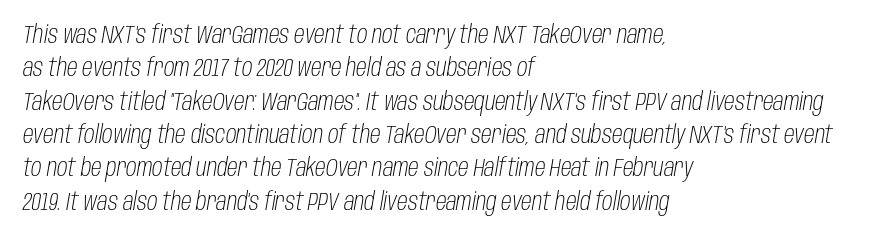
{"italic": "yes", "lean": "right", "slant_degrees": 10, "bold": "no", "underline": "no", "align": "left", "line_spacing": "normal", "line_spacing_ratio": 1.39, "letter_spacing": "normal", "letter_spacing_em": 0.0, "glyph_px": 24}
